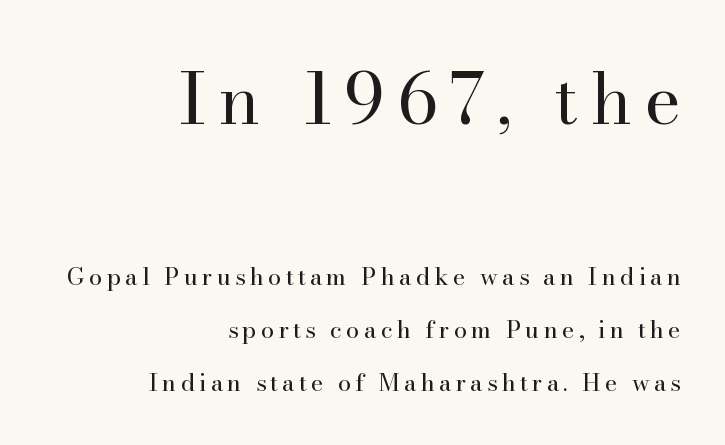
{"serif": "yes", "italic": "no", "bold": "no", "weight": "regular", "width": "normal", "stroke_contrast": "high", "x_height": "small", "monospaced": "no", "underline": "no", "align": "right", "line_spacing": "loose", "line_spacing_ratio": 2.21, "larger_block": "first", "size_ratio": 2.96, "glyph_px": 71}
